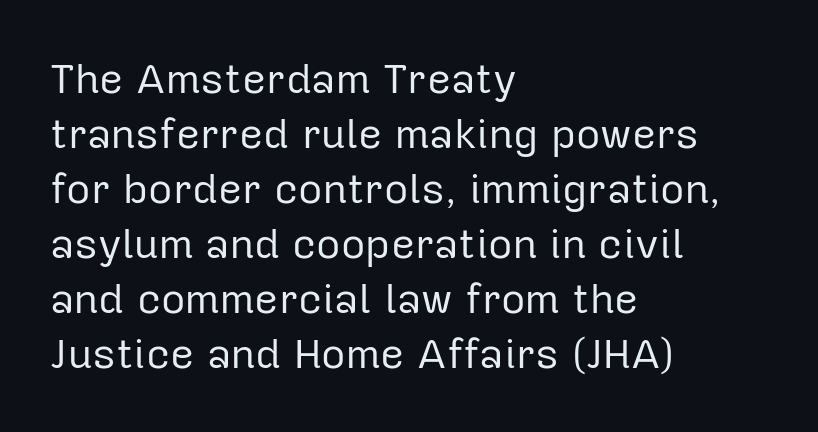
The image shows 42 px regular-weight sans-serif type, upright; set left-aligned, normal line spacing (1.31x), normal letter spacing, not underlined; low stroke contrast and a medium x-height.
